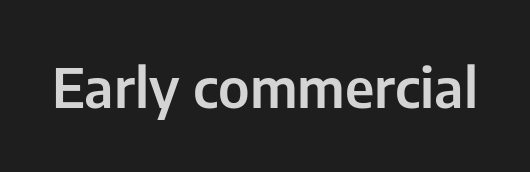
{"serif": "no", "italic": "no", "width": "normal", "stroke_contrast": "low", "x_height": "medium", "monospaced": "no", "underline": "no", "letter_spacing": "normal", "letter_spacing_em": 0.0, "glyph_px": 54}
